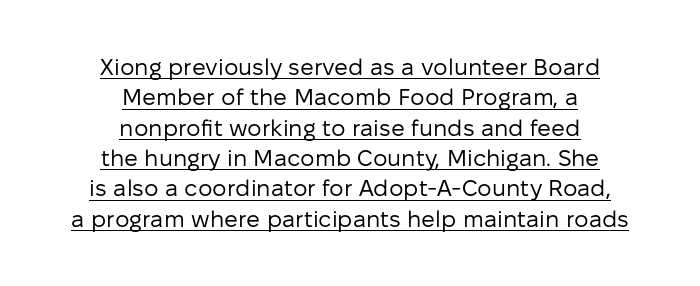
Q: Is the text bold? A: No.
Q: Is the text italic (slanted)? A: No, it is upright.
Q: Is the text underlined? A: Yes.
Q: How is the paragraph aligned? A: Centered.
Q: Is the spacing between letters normal or unusually wide? A: Normal.
Q: Is the spacing between lines tight, normal or loose? A: Normal.
